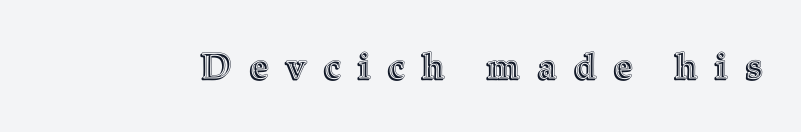
{"italic": "no", "width": "normal", "x_height": "medium", "monospaced": "no", "underline": "no", "letter_spacing": "wide", "letter_spacing_em": 0.49, "glyph_px": 36}
